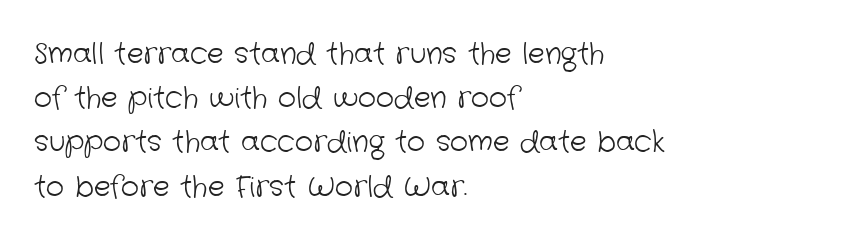
The image shows 28 px light sans-serif type; set left-aligned, normal line spacing (1.58x), normal letter spacing, not underlined; low stroke contrast and a medium x-height.
